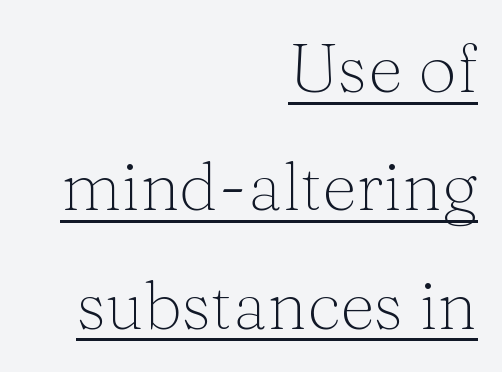
The image shows 68 px light serif type, upright; set right-aligned, line spacing 1.74x, normal letter spacing, underlined; medium stroke contrast and a medium x-height.
